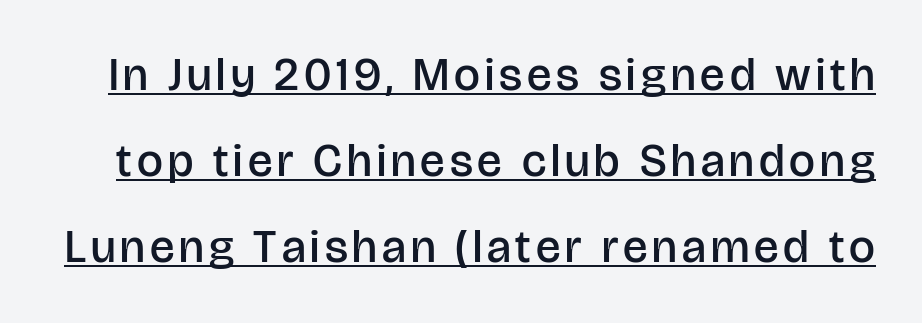
The image shows 46 px semibold sans-serif type, upright; set line spacing 1.87x, underlined; low stroke contrast and a large x-height.
